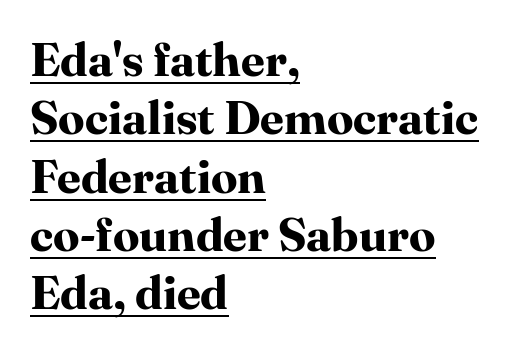
Q: Is the text bold? A: Yes.
Q: Is the text italic (slanted)? A: No, it is upright.
Q: Is the typeface a serif or a sans-serif typeface? A: Serif.
Q: Is the text underlined? A: Yes.
Q: How is the paragraph aligned? A: Left-aligned.
Q: Is the spacing between letters normal or unusually wide? A: Normal.
Q: Width (condensed, normal, or wide)? A: Normal.
Q: Stroke contrast? A: High.
Q: x-height? A: Medium.
Q: Monospaced? A: No.
